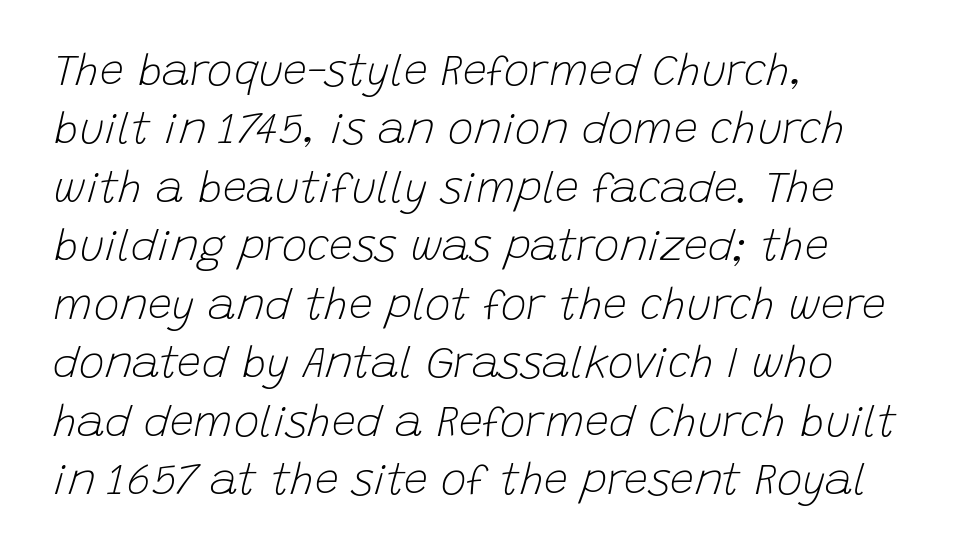
The image shows 43 px light type, italic (leaning right); set left-aligned, normal line spacing (1.36x), normal letter spacing, not underlined; low stroke contrast and a large x-height.
